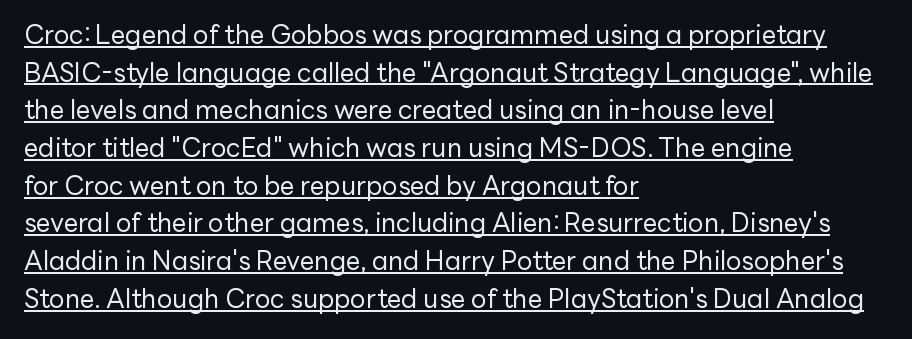
Q: Is the text bold? A: No.
Q: Is the text italic (slanted)? A: No, it is upright.
Q: Is the text underlined? A: Yes.
Q: How is the paragraph aligned? A: Left-aligned.
Q: Is the spacing between letters normal or unusually wide? A: Normal.
Q: Is the spacing between lines tight, normal or loose? A: Normal.
